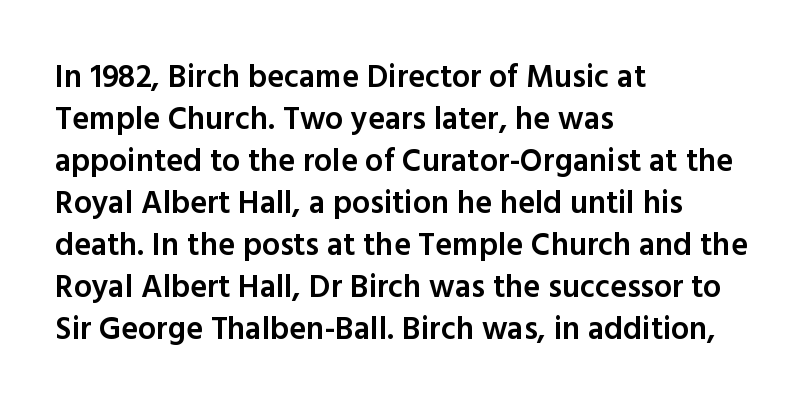
Nope, not italic — everything's standing straight. Is the type bold? Partly — it's a semibold, heavier than regular but not fully bold. The setting favours the left margin, as ordinary paragraphs usually do. The block of text has a typical density, with ordinary space between rows. These lines are rendered in a variable-pitch font. The rendering keeps characters at their native spacing.
